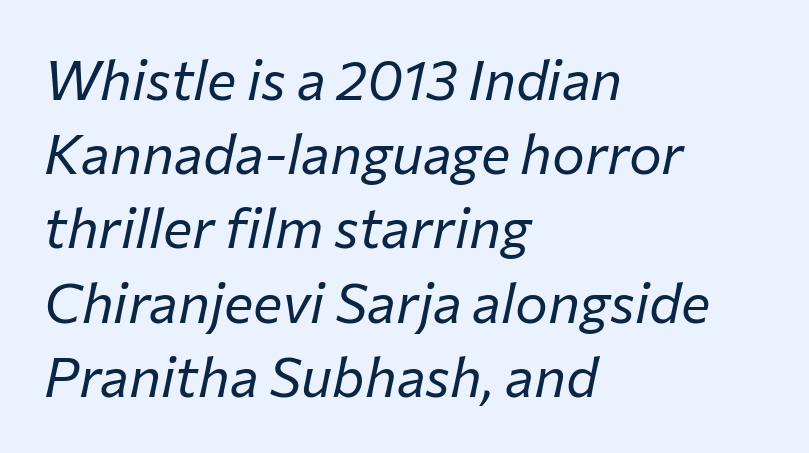
The strip under each line holds only bare page. Unbolded letterforms with no extra heft. Quick note: interline space is typical. Between one letter and the next there's only the usual sliver of space.
